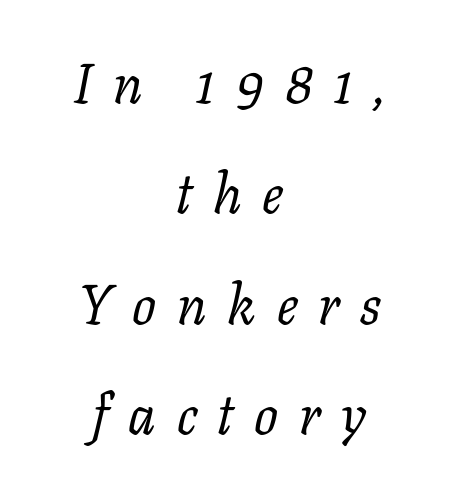
The image shows 56 px regular-weight serif type, italic (leaning right); set centered, loose line spacing (1.97x), unusually wide letter spacing (+0.37 em), not underlined; low stroke contrast and a medium x-height.
